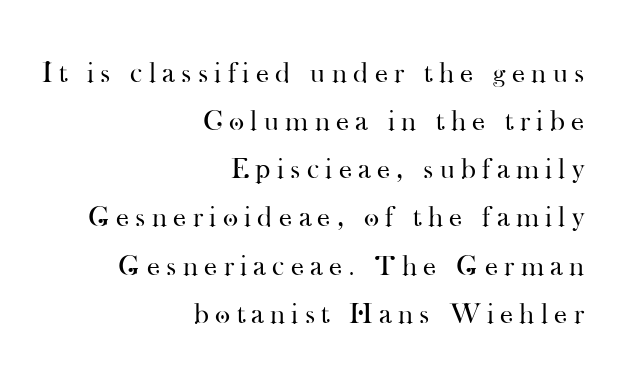
{"serif": "yes", "italic": "no", "bold": "no", "weight": "regular", "width": "normal", "stroke_contrast": "high", "x_height": "small", "monospaced": "no", "underline": "no", "align": "right", "line_spacing": "normal", "line_spacing_ratio": 1.66, "letter_spacing": "wide", "letter_spacing_em": 0.22, "glyph_px": 29}
